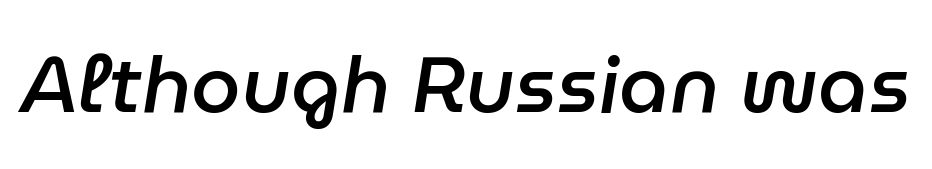
In terms of letterspacing, this is plain default setting. As a designer I'd log this as weight 600, semibold. The rendering uses natural spacing where letterforms have individual widths. Words float on clear page, feet unadorned.
